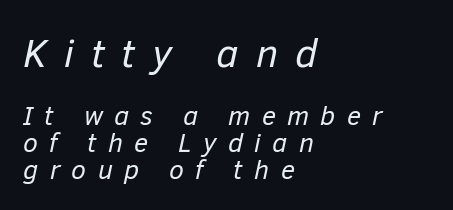
Q: Is the text bold? A: No.
Q: Is the text italic (slanted)? A: Yes, it leans right by about 12 degrees.
Q: Is the text underlined? A: No.
Q: How is the paragraph aligned? A: Left-aligned.
Q: Is the spacing between letters normal or unusually wide? A: Unusually wide.
Q: Is the spacing between lines tight, normal or loose? A: Tight.
Q: Which block of text is set in a larger size, the first (top) or the second (bottom)? A: The first (top) one.
Q: Width (condensed, normal, or wide)? A: Normal.
Q: Stroke contrast? A: Low.
Q: x-height? A: Medium.
Q: Monospaced? A: No.
